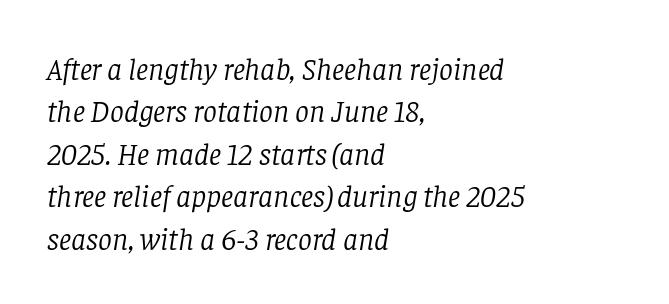
Is this a heavy cut? Hardly; it is regular or lighter. Each letter keeps its own natural width here, so spacing adapts to shape. These lines keep a tight, regular rhythm from letter to letter. Bare-footed words on every line. Serif or sans? Serif — the stroke terminals have little feet. The whole block is typeset with a tilt.
